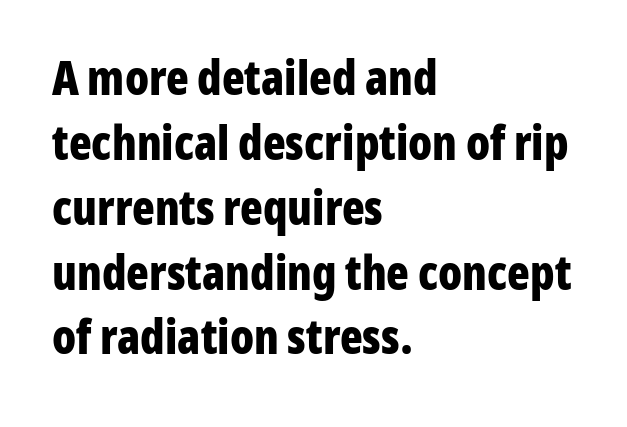
Q: Is the text bold? A: Yes.
Q: Is the text italic (slanted)? A: No, it is upright.
Q: Is the typeface a serif or a sans-serif typeface? A: Sans-serif.
Q: Is the text underlined? A: No.
Q: How is the paragraph aligned? A: Left-aligned.
Q: Is the spacing between letters normal or unusually wide? A: Normal.
Q: Is the spacing between lines tight, normal or loose? A: Normal.
Q: Width (condensed, normal, or wide)? A: Condensed.
Q: Stroke contrast? A: Low.
Q: x-height? A: Medium.
Q: Monospaced? A: No.
